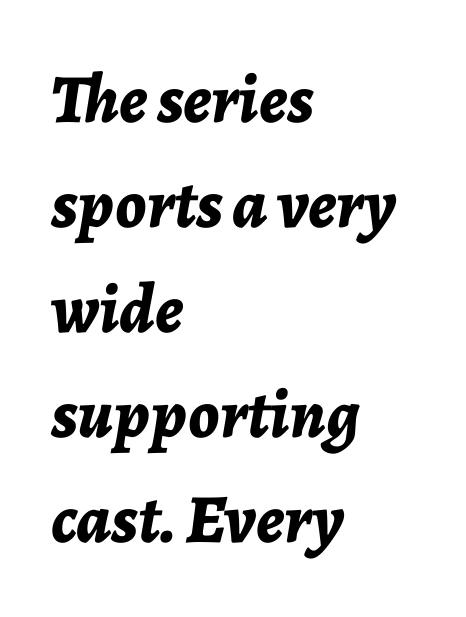
The rendering anchors every line to the left-hand side. Notice how thick the strokes are: this is what a full bold looks like. No extra tracking has been applied to these lines. Vertically, the passage feels balanced, rows spaced as you'd expect. Is this a fixed-width face? No — the glyphs have proportional, varying widths.
